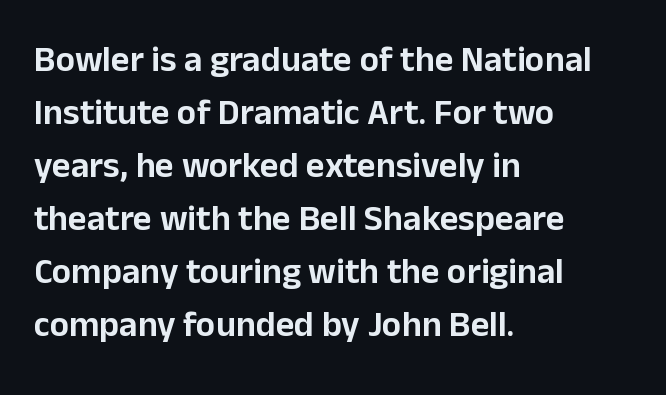
The image shows 36 px sans-serif type, upright; set left-aligned, normal line spacing (1.47x), normal letter spacing, not underlined; low stroke contrast and a medium x-height.
